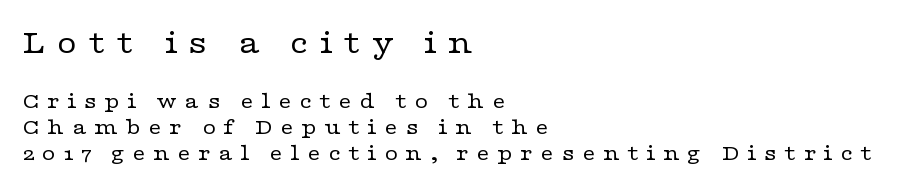
{"serif": "yes", "italic": "no", "bold": "no", "weight": "regular", "width": "wide", "stroke_contrast": "low", "x_height": "medium", "monospaced": "no", "underline": "no", "align": "left", "line_spacing": "tight", "line_spacing_ratio": 1.12, "letter_spacing": "wide", "letter_spacing_em": 0.31, "larger_block": "first", "size_ratio": 1.48, "glyph_px": 34}
